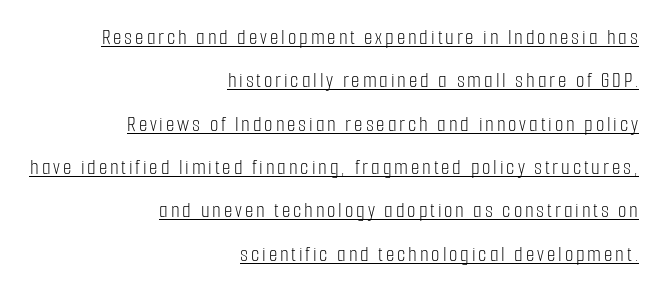
The specimen includes a rule beneath the text block's lines. These lines stand farther apart than default settings would place them. Leftover space on each line is placed entirely before the opening word. The font's upright variant was chosen for this text. Is the stroke heavy? The answer is a plain regular-or-lighter.
